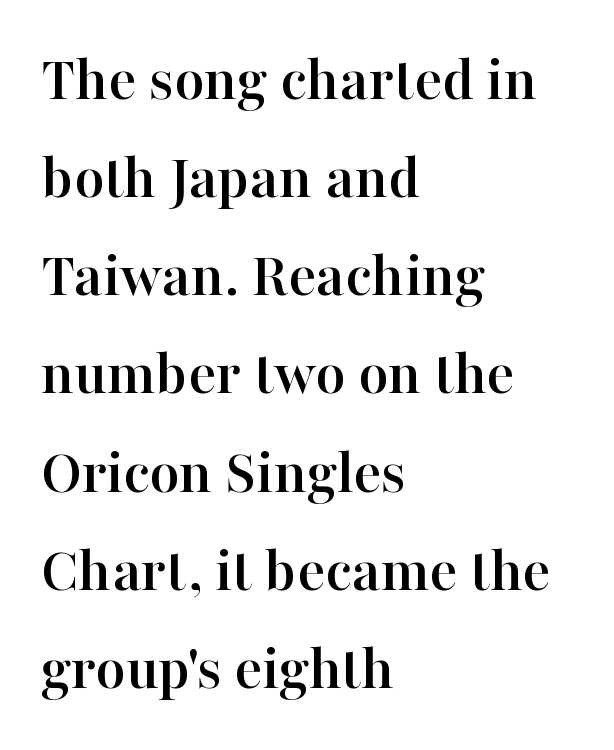
A typesetter would call this proportional, since set widths differ per character. Tracking here is standard; glyphs follow each other at the usual distance. This is serif lettering, the kind often seen in printed books. Teacher's note: observe the even left margin — that is flush-left alignment. Italic? Not at all — the glyphs are vertical.
